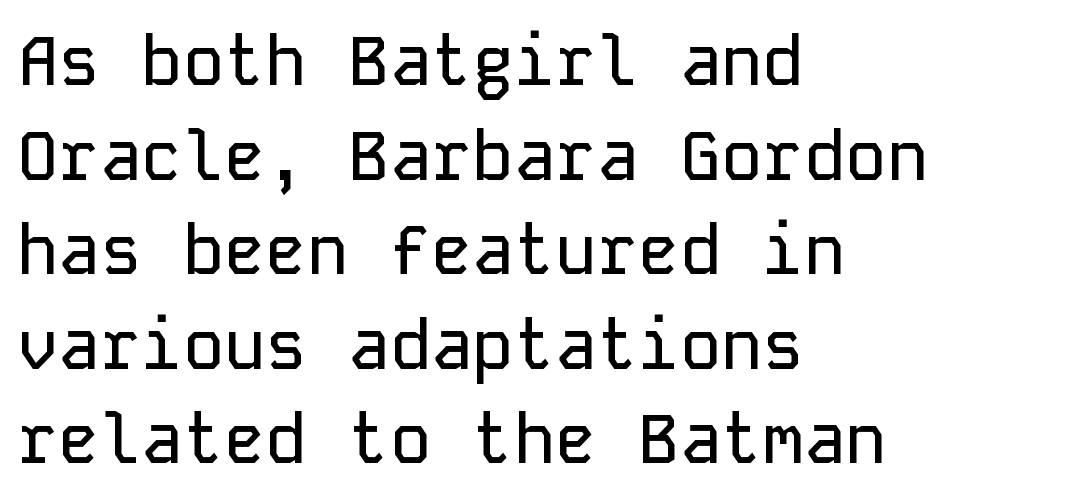
Q: Is the text italic (slanted)? A: No, it is upright.
Q: Is the typeface a serif or a sans-serif typeface? A: Sans-serif.
Q: Is the text underlined? A: No.
Q: How is the paragraph aligned? A: Left-aligned.
Q: Is the spacing between letters normal or unusually wide? A: Normal.
Q: Is the spacing between lines tight, normal or loose? A: Normal.
Q: Width (condensed, normal, or wide)? A: Normal.
Q: Stroke contrast? A: Low.
Q: x-height? A: Medium.
Q: Monospaced? A: Yes.
